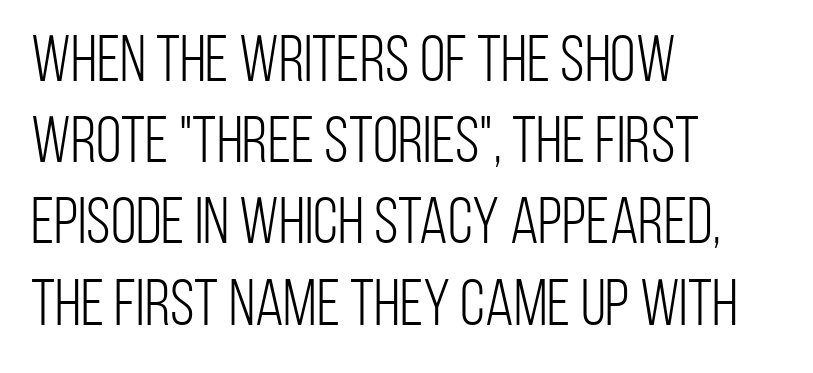
Q: Is the text bold? A: No.
Q: Is the text italic (slanted)? A: No, it is upright.
Q: Is the typeface a serif or a sans-serif typeface? A: Sans-serif.
Q: Is the text underlined? A: No.
Q: How is the paragraph aligned? A: Left-aligned.
Q: Is the spacing between letters normal or unusually wide? A: Normal.
Q: Width (condensed, normal, or wide)? A: Condensed.
Q: Stroke contrast? A: Low.
Q: x-height? A: Large.
Q: Monospaced? A: No.
